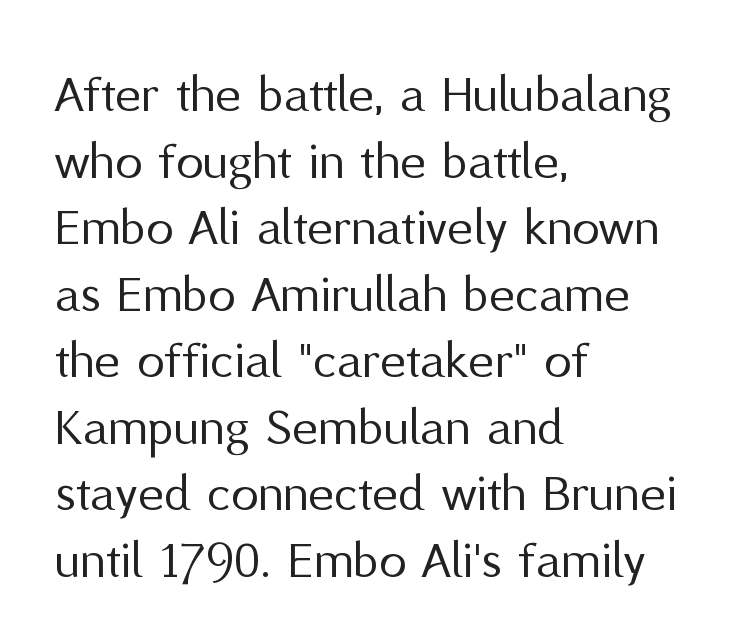
The image shows 55 px regular-weight sans-serif type, upright; set left-aligned, line spacing 1.21x, normal letter spacing, not underlined; medium stroke contrast and a medium x-height.
